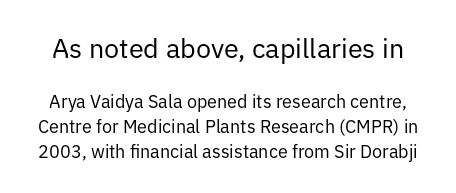
The image shows 27 px text type, upright; set normal line spacing (1.38x), normal letter spacing, not underlined; the first (top) block is 1.5x larger.
